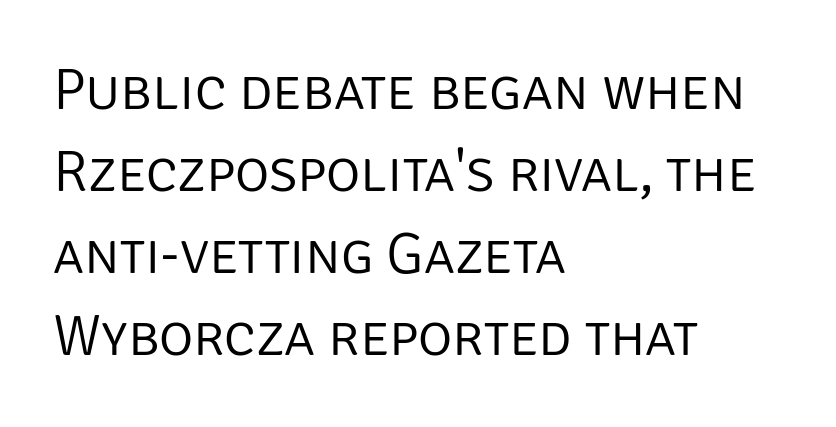
{"serif": "no", "italic": "no", "bold": "no", "weight": "light", "width": "normal", "stroke_contrast": "low", "x_height": "large", "monospaced": "no", "underline": "no", "align": "left", "line_spacing": "normal", "line_spacing_ratio": 1.39, "letter_spacing": "normal", "letter_spacing_em": 0.0, "glyph_px": 59}
